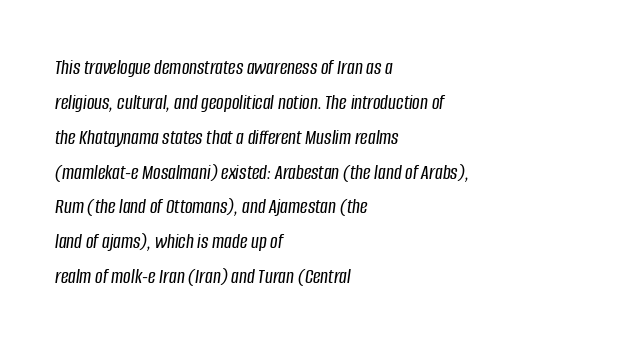
{"italic": "yes", "lean": "right", "slant_degrees": 8, "underline": "no", "align": "left", "line_spacing": "normal", "line_spacing_ratio": 1.66, "letter_spacing": "normal", "letter_spacing_em": 0.0, "glyph_px": 21}
